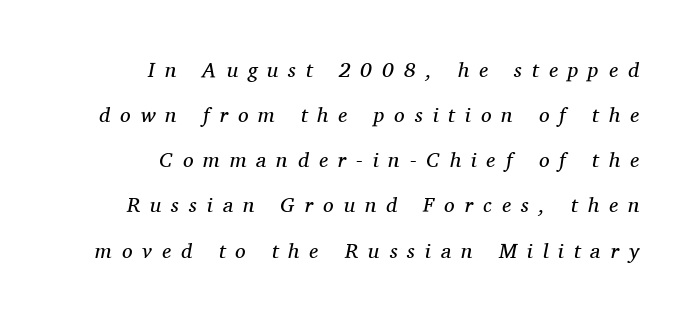
The image shows 21 px text type, italic (leaning right); set right-aligned, loose line spacing (2.15x), unusually wide letter spacing (+0.48 em), not underlined.
